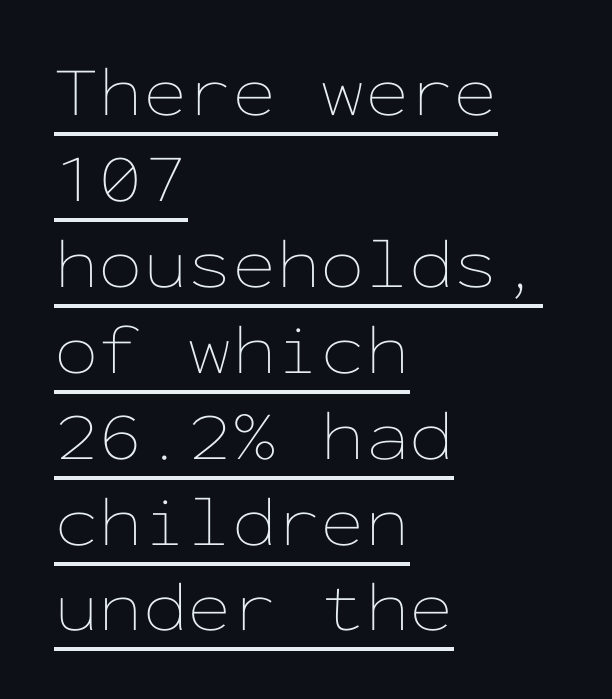
{"italic": "no", "bold": "no", "weight": "thin", "width": "wide", "stroke_contrast": "low", "x_height": "medium", "monospaced": "yes", "underline": "yes", "align": "left", "line_spacing_ratio": 1.21, "letter_spacing": "normal", "letter_spacing_em": 0.0, "glyph_px": 71}
